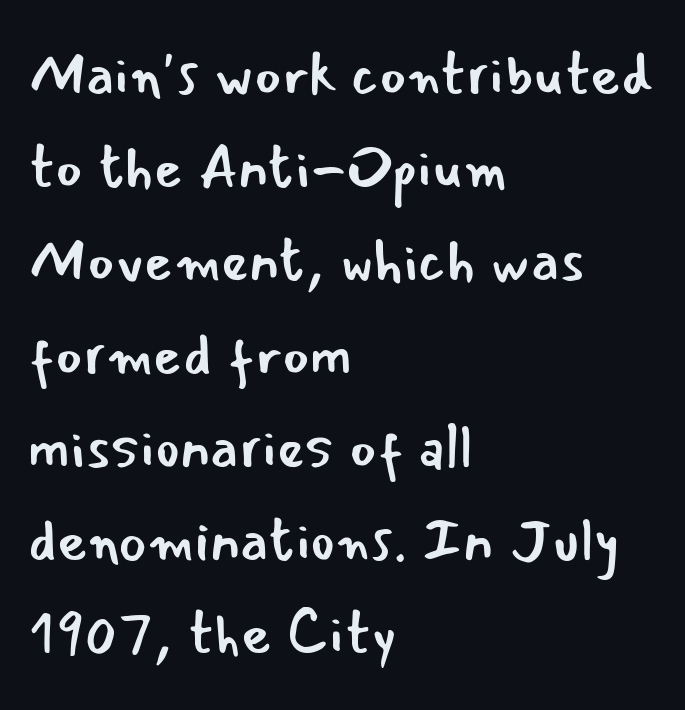
Q: Is the text bold? A: No.
Q: Is the text italic (slanted)? A: No, it is upright.
Q: Is the typeface a serif or a sans-serif typeface? A: Sans-serif.
Q: Is the text underlined? A: No.
Q: How is the paragraph aligned? A: Left-aligned.
Q: Is the spacing between letters normal or unusually wide? A: Normal.
Q: Is the spacing between lines tight, normal or loose? A: Normal.
Q: Width (condensed, normal, or wide)? A: Normal.
Q: Stroke contrast? A: Low.
Q: x-height? A: Small.
Q: Monospaced? A: No.
